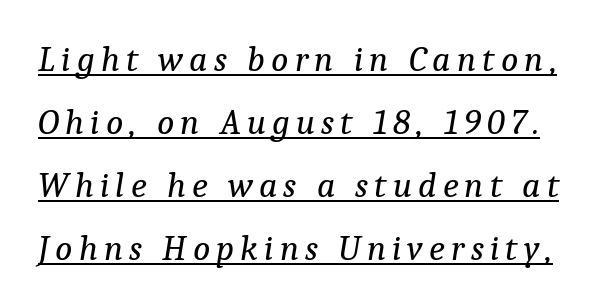
Q: Is the text bold? A: No.
Q: Is the text italic (slanted)? A: Yes, it leans right by about 9 degrees.
Q: Is the typeface a serif or a sans-serif typeface? A: Serif.
Q: Is the text underlined? A: Yes.
Q: Width (condensed, normal, or wide)? A: Normal.
Q: Stroke contrast? A: Low.
Q: x-height? A: Medium.
Q: Monospaced? A: No.
